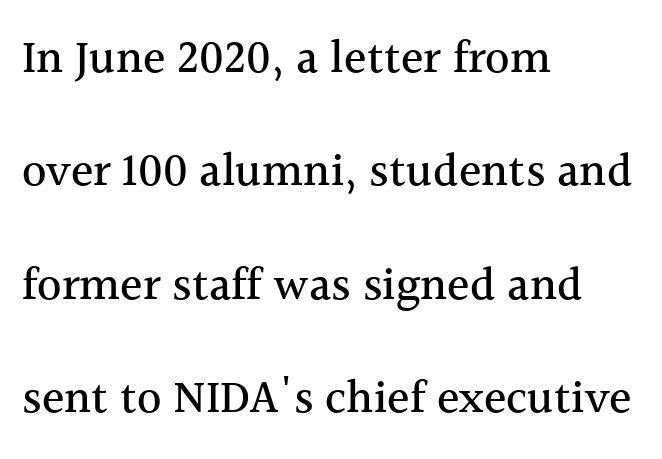
Varying glyph widths throughout — classic text-font behaviour. Does extra space separate the letters? No, they use regular spacing. Compared with typical paragraphs, the rows here are farther apart. A typesetter would label this face a serif. The lettering holds an erect, upright posture throughout.
